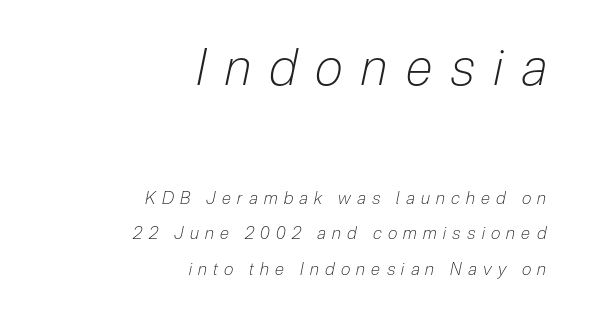
Q: Is the text bold? A: No.
Q: Is the text italic (slanted)? A: Yes, it leans right by about 12 degrees.
Q: Is the text underlined? A: No.
Q: How is the paragraph aligned? A: Right-aligned.
Q: Is the spacing between letters normal or unusually wide? A: Unusually wide.
Q: Is the spacing between lines tight, normal or loose? A: Loose.
Q: Which block of text is set in a larger size, the first (top) or the second (bottom)? A: The first (top) one.
Q: Width (condensed, normal, or wide)? A: Condensed.
Q: Stroke contrast? A: Low.
Q: x-height? A: Medium.
Q: Monospaced? A: No.
